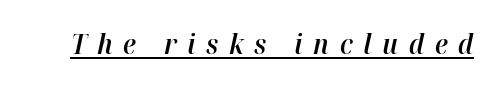
The image shows 28 px semibold type, italic (leaning right); set unusually wide letter spacing (+0.38 em), underlined; high stroke contrast and a medium x-height.
